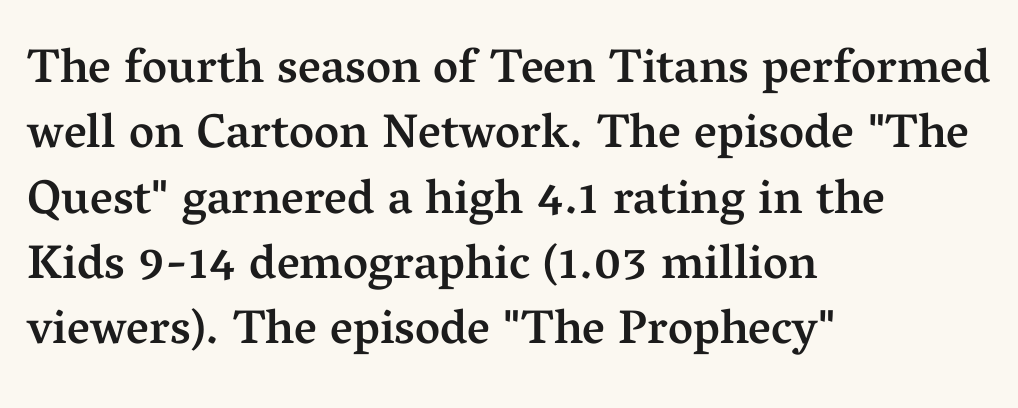
Has an underline been added? It has not. Letter spacing: default. You can tell it's not italic because the verticals are truly vertical. Here the designer chose a conventional face with non-uniform glyph widths. A serif font was chosen for this passage.
